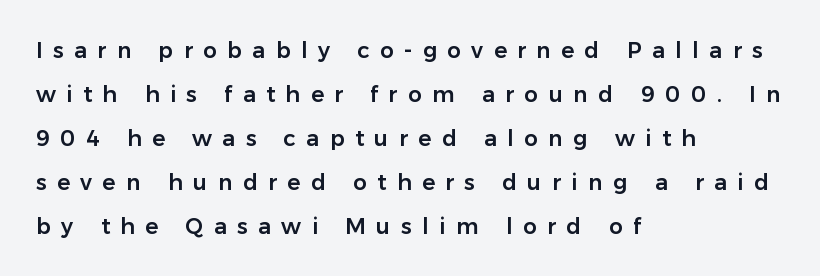
The image shows 22 px text type, upright; set left-aligned, loose line spacing (2.0x), unusually wide letter spacing (+0.47 em), not underlined.
